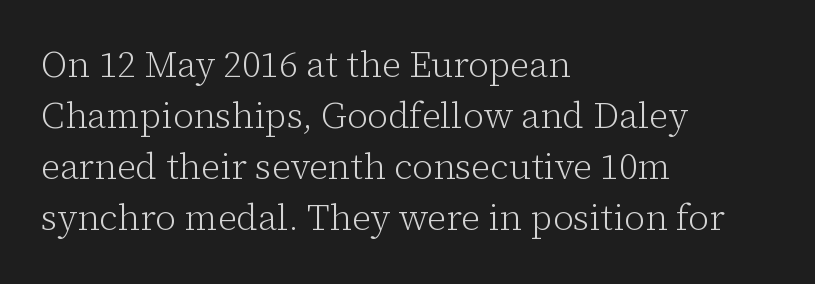
The image shows 36 px light serif type, upright; set left-aligned, normal line spacing (1.42x), normal letter spacing, not underlined; low stroke contrast and a medium x-height.
